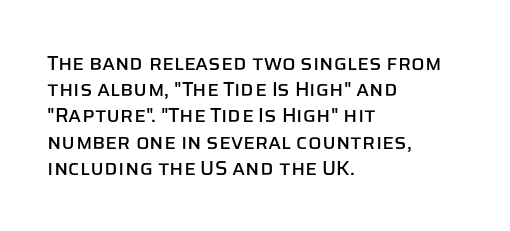
Q: Is the text italic (slanted)? A: No, it is upright.
Q: Is the text underlined? A: No.
Q: How is the paragraph aligned? A: Left-aligned.
Q: Is the spacing between letters normal or unusually wide? A: Normal.
Q: Is the spacing between lines tight, normal or loose? A: Normal.
